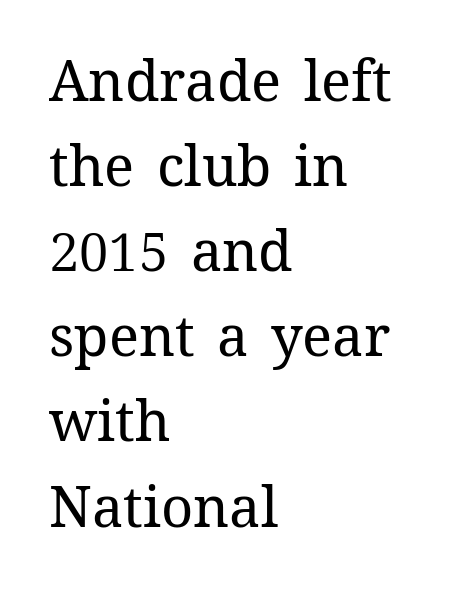
{"italic": "no", "bold": "no", "weight": "regular", "width": "normal", "stroke_contrast": "medium", "x_height": "medium", "monospaced": "no", "underline": "no", "align": "left", "line_spacing": "normal", "line_spacing_ratio": 1.52, "letter_spacing": "normal", "letter_spacing_em": 0.0, "glyph_px": 56}
